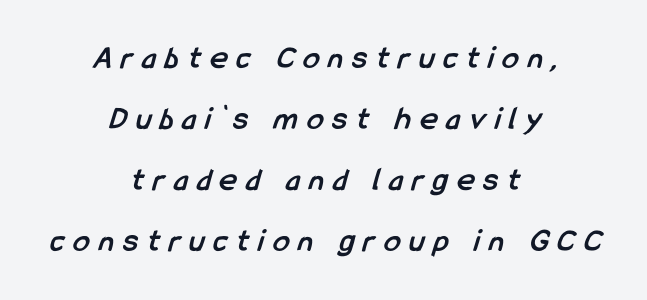
Q: Is the text bold? A: Yes.
Q: Is the typeface a serif or a sans-serif typeface? A: Sans-serif.
Q: Is the text underlined? A: No.
Q: How is the paragraph aligned? A: Centered.
Q: Is the spacing between letters normal or unusually wide? A: Unusually wide.
Q: Width (condensed, normal, or wide)? A: Condensed.
Q: Stroke contrast? A: Low.
Q: x-height? A: Medium.
Q: Monospaced? A: No.
